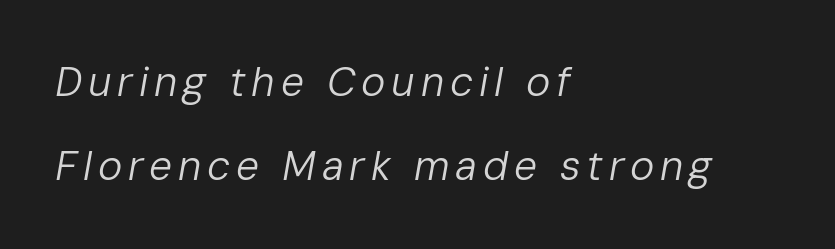
The image shows 41 px regular-weight type, italic (leaning right); set left-aligned, loose line spacing (2.06x), not underlined; low stroke contrast and a medium x-height.
